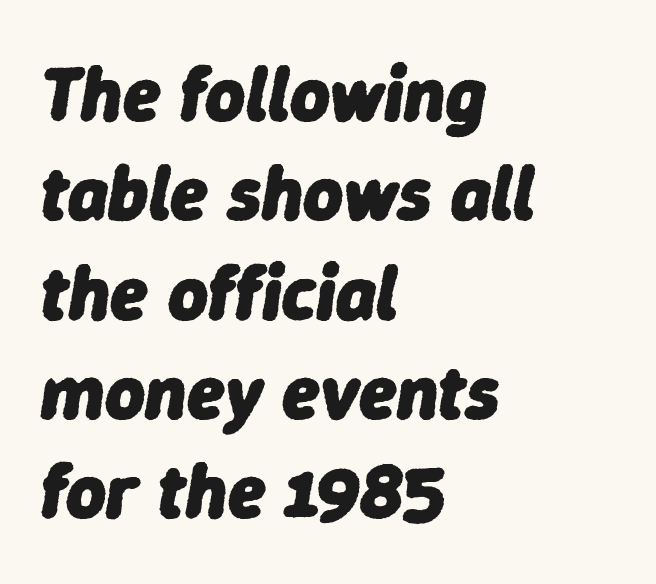
Q: Is the text bold? A: Yes.
Q: Is the text italic (slanted)? A: Yes, it leans right by about 9 degrees.
Q: Is the text underlined? A: No.
Q: How is the paragraph aligned? A: Left-aligned.
Q: Is the spacing between letters normal or unusually wide? A: Normal.
Q: Is the spacing between lines tight, normal or loose? A: Normal.
Q: Width (condensed, normal, or wide)? A: Normal.
Q: Stroke contrast? A: Low.
Q: x-height? A: Medium.
Q: Monospaced? A: No.
